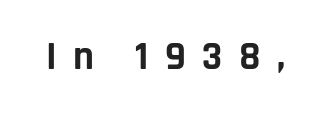
{"serif": "no", "italic": "no", "bold": "yes", "weight": "bold", "width": "normal", "stroke_contrast": "low", "x_height": "large", "monospaced": "no", "underline": "no", "letter_spacing": "wide", "letter_spacing_em": 0.41, "glyph_px": 40}
